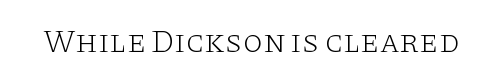
The font sits on the lighter half of the weight spectrum, regular included. This is roman type, the default non-slanted kind. The letters advance in unequal steps, a hallmark of proportional type. In terms of letterform style, serifs are clearly present.
